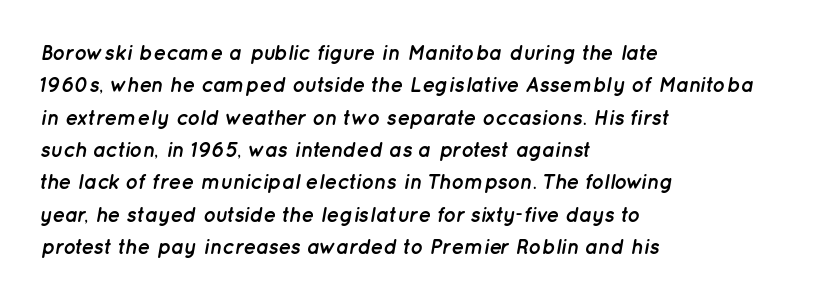
The image shows 21 px bold type, italic (leaning right); set left-aligned, normal line spacing (1.54x), normal letter spacing, not underlined.
